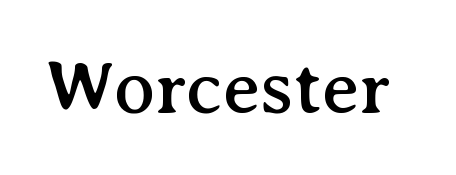
Q: Is the text italic (slanted)? A: No, it is upright.
Q: Is the typeface a serif or a sans-serif typeface? A: Serif.
Q: Is the text underlined? A: No.
Q: Is the spacing between letters normal or unusually wide? A: Normal.
Q: Width (condensed, normal, or wide)? A: Normal.
Q: Stroke contrast? A: Medium.
Q: x-height? A: Medium.
Q: Monospaced? A: No.
